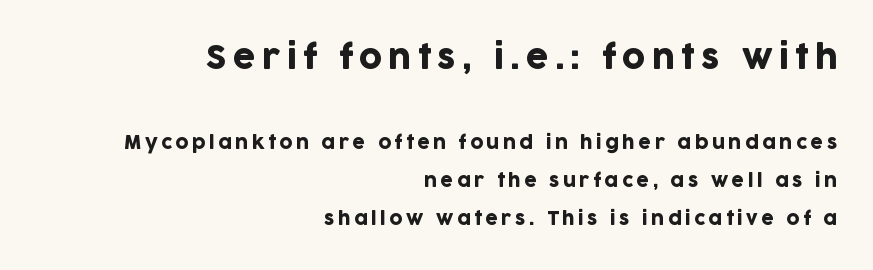
The image shows 32 px sans-serif type, upright; set right-aligned, loose line spacing (2.13x), not underlined; the first (top) block is 1.78x larger; low stroke contrast and a large x-height.
